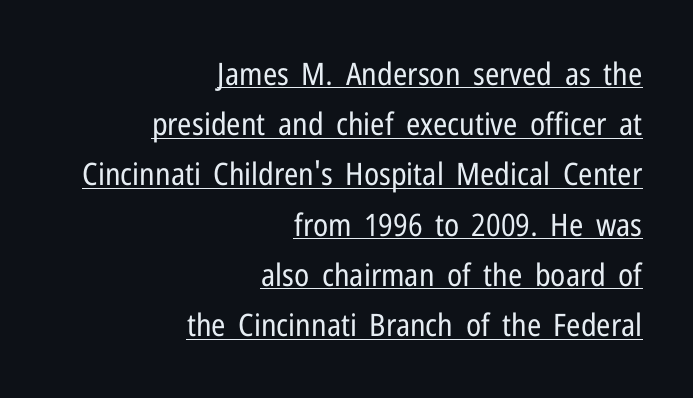
The image shows 31 px regular-weight, condensed sans-serif type, upright; set right-aligned, normal line spacing (1.62x), normal letter spacing, underlined; low stroke contrast and a medium x-height.
